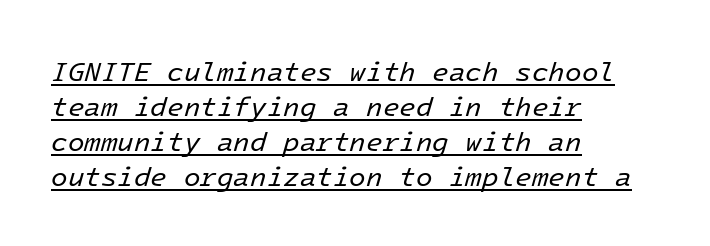
Q: Is the text bold? A: No.
Q: Is the text italic (slanted)? A: Yes, it leans right by about 16 degrees.
Q: Is the text underlined? A: Yes.
Q: How is the paragraph aligned? A: Left-aligned.
Q: Is the spacing between letters normal or unusually wide? A: Normal.
Q: Is the spacing between lines tight, normal or loose? A: Normal.
